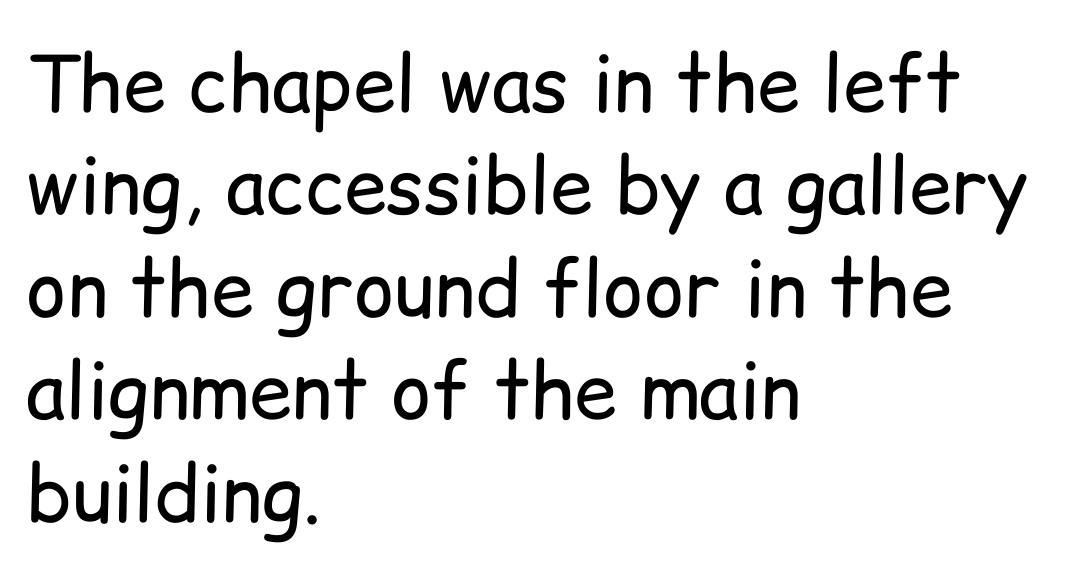
Q: Is the text bold? A: No.
Q: Is the text italic (slanted)? A: No, it is upright.
Q: Is the typeface a serif or a sans-serif typeface? A: Sans-serif.
Q: Is the text underlined? A: No.
Q: How is the paragraph aligned? A: Left-aligned.
Q: Is the spacing between letters normal or unusually wide? A: Normal.
Q: Is the spacing between lines tight, normal or loose? A: Normal.
Q: Width (condensed, normal, or wide)? A: Normal.
Q: Stroke contrast? A: Low.
Q: x-height? A: Medium.
Q: Monospaced? A: No.
